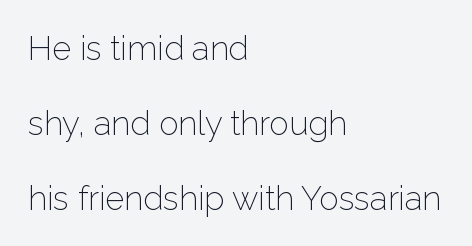
{"serif": "no", "italic": "no", "bold": "no", "weight": "light", "width": "normal", "stroke_contrast": "low", "x_height": "medium", "monospaced": "no", "underline": "no", "align": "left", "line_spacing": "loose", "line_spacing_ratio": 2.27, "letter_spacing": "normal", "letter_spacing_em": 0.0, "glyph_px": 33}
